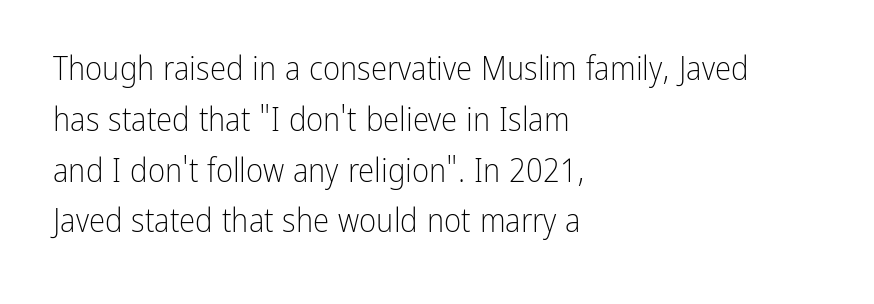
Posture: upright roman. Looks like regular typesetting: each glyph gets only the width it needs. The paragraph has a hard left edge and a soft right edge. A quiet, ordinary-to-light weight characterises the typeface.
